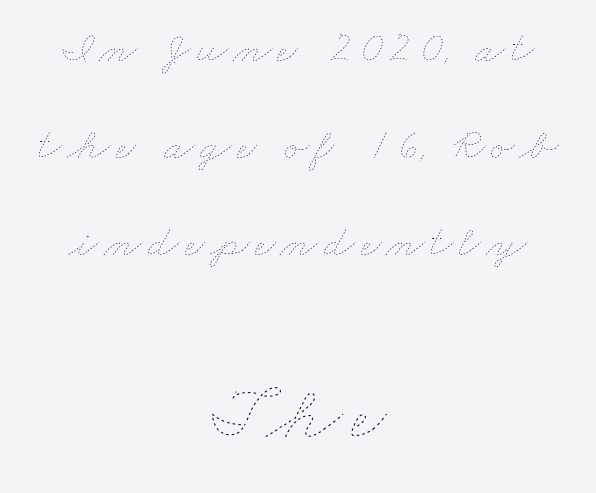
The vertical gap from one line to the next is large. Varying glyph widths throughout — classic text-font behaviour. The letters look calm and open, with moderate or lighter stems. Two sizes are in play, and the larger belongs to the second block. Letters rest on an invisible, unmarked baseline.
